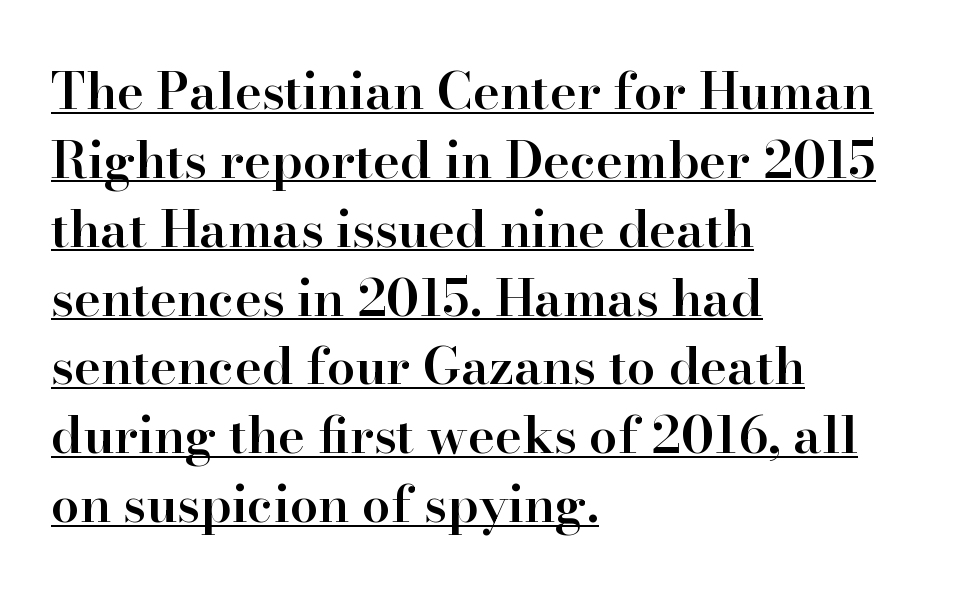
Italic: no, the glyphs are upright roman. The ragged edge is on the right, which tells us the setting is flush left. The face used here appears with an underline applied. Its strokes are somewhat broadened, the hallmark of semibold type. A typesetter would call this leading conventional body-copy spacing.
